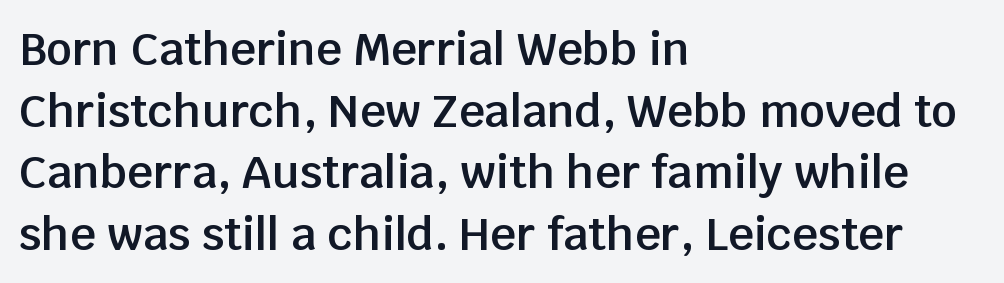
Q: Is the text bold? A: Semi-bold.
Q: Is the text italic (slanted)? A: No, it is upright.
Q: Is the typeface a serif or a sans-serif typeface? A: Sans-serif.
Q: Is the text underlined? A: No.
Q: How is the paragraph aligned? A: Left-aligned.
Q: Is the spacing between letters normal or unusually wide? A: Normal.
Q: Is the spacing between lines tight, normal or loose? A: Normal.
Q: Width (condensed, normal, or wide)? A: Normal.
Q: Stroke contrast? A: Low.
Q: x-height? A: Large.
Q: Monospaced? A: No.
